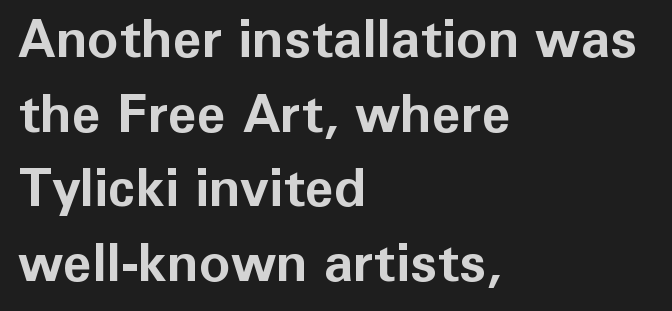
{"serif": "no", "italic": "no", "bold": "yes", "weight": "bold", "width": "normal", "stroke_contrast": "low", "x_height": "medium", "monospaced": "no", "underline": "no", "align": "left", "line_spacing": "normal", "line_spacing_ratio": 1.41, "letter_spacing": "normal", "letter_spacing_em": 0.0, "glyph_px": 53}
